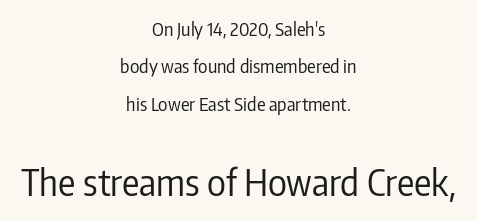
Q: Is the text bold? A: No.
Q: Is the text italic (slanted)? A: No, it is upright.
Q: Is the typeface a serif or a sans-serif typeface? A: Sans-serif.
Q: Is the text underlined? A: No.
Q: How is the paragraph aligned? A: Centered.
Q: Is the spacing between letters normal or unusually wide? A: Normal.
Q: Is the spacing between lines tight, normal or loose? A: Loose.
Q: Which block of text is set in a larger size, the first (top) or the second (bottom)? A: The second (bottom) one.
Q: Width (condensed, normal, or wide)? A: Condensed.
Q: Stroke contrast? A: Low.
Q: x-height? A: Medium.
Q: Monospaced? A: No.
